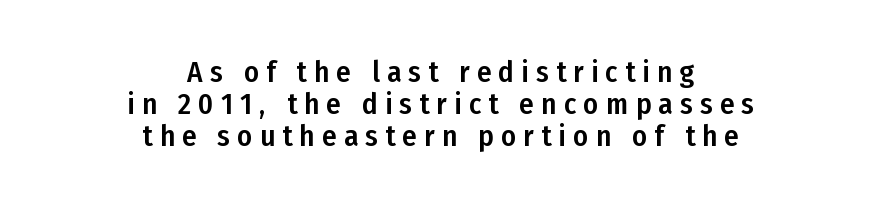
Posture: upright roman. Beneath every word, the page is bare. The passage shown is typed in a proportional face where columns would drift. Very little white space separates one row of letters from the next.
